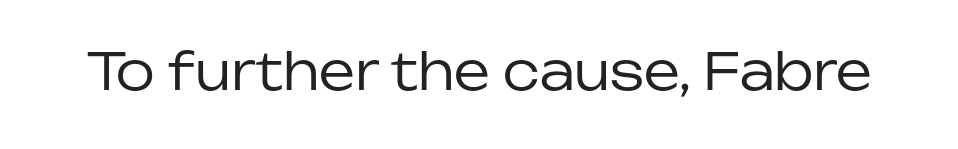
Compared with a typical body face, this is equally light or lighter still. Is the letter spacing exaggerated? No — it looks like the ordinary default. The font family rendered here belongs to the sans-serif group. Just letters on the line, the space beneath them empty. Vertical strokes here are truly vertical. You could not count columns in this text — the font is proportionally spaced.
